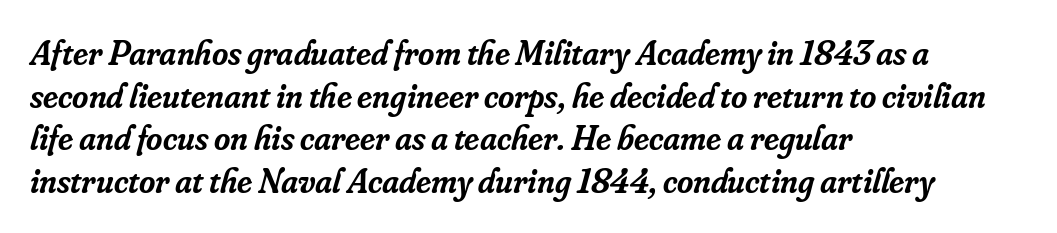
{"serif": "yes", "italic": "yes", "lean": "right", "slant_degrees": 16, "bold": "semi", "weight": "semibold", "width": "normal", "stroke_contrast": "low", "x_height": "small", "monospaced": "no", "underline": "no", "align": "left", "line_spacing_ratio": 1.22, "letter_spacing": "normal", "letter_spacing_em": 0.0, "glyph_px": 35}
